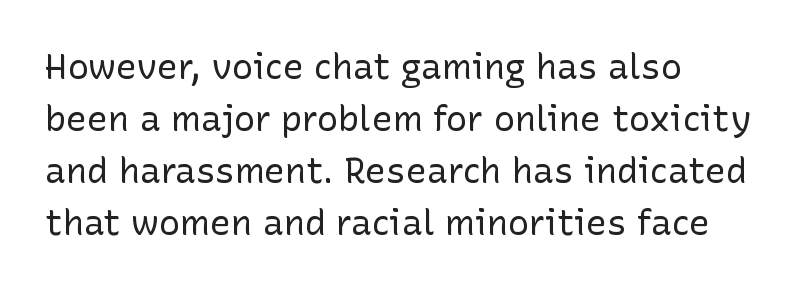
{"serif": "no", "italic": "no", "bold": "no", "weight": "regular", "width": "normal", "stroke_contrast": "low", "x_height": "medium", "monospaced": "no", "underline": "no", "align": "left", "line_spacing": "normal", "line_spacing_ratio": 1.49, "letter_spacing": "normal", "letter_spacing_em": 0.0, "glyph_px": 35}
